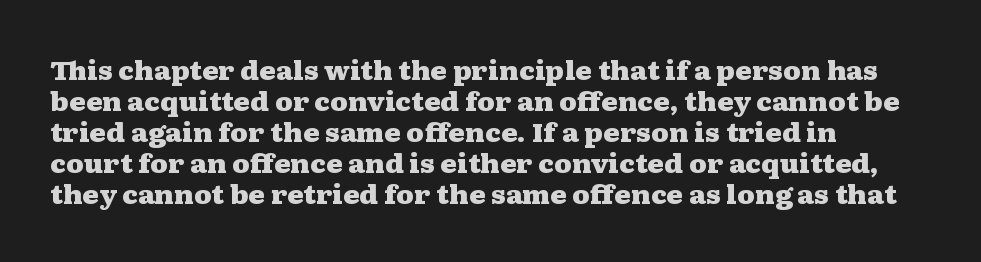
Q: Is the text bold? A: Yes.
Q: Is the text italic (slanted)? A: No, it is upright.
Q: Is the text underlined? A: No.
Q: How is the paragraph aligned? A: Left-aligned.
Q: Is the spacing between letters normal or unusually wide? A: Normal.
